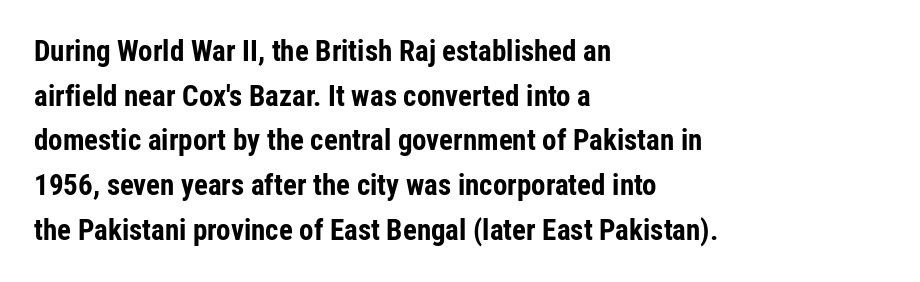
Q: Is the text bold? A: Yes.
Q: Is the text italic (slanted)? A: No, it is upright.
Q: Is the typeface a serif or a sans-serif typeface? A: Sans-serif.
Q: Is the text underlined? A: No.
Q: How is the paragraph aligned? A: Left-aligned.
Q: Is the spacing between letters normal or unusually wide? A: Normal.
Q: Is the spacing between lines tight, normal or loose? A: Normal.
Q: Width (condensed, normal, or wide)? A: Condensed.
Q: Stroke contrast? A: Low.
Q: x-height? A: Medium.
Q: Monospaced? A: No.
